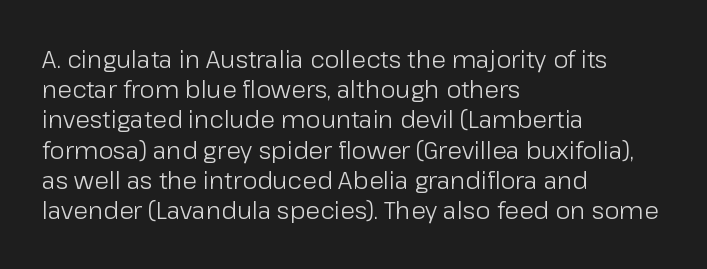
Q: Is the text bold? A: No.
Q: Is the text italic (slanted)? A: No, it is upright.
Q: Is the text underlined? A: No.
Q: How is the paragraph aligned? A: Left-aligned.
Q: Is the spacing between letters normal or unusually wide? A: Normal.
Q: Is the spacing between lines tight, normal or loose? A: Normal.
